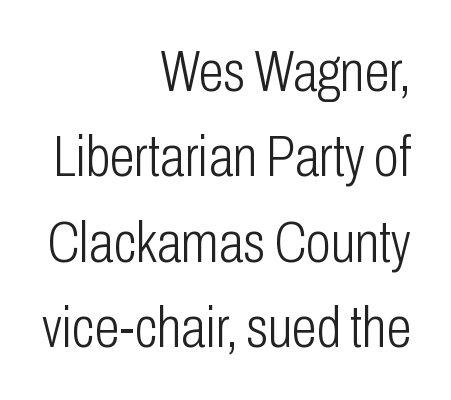
The image shows 57 px light, condensed sans-serif type, upright; set right-aligned, normal line spacing (1.5x), normal letter spacing, not underlined; low stroke contrast and a medium x-height.
